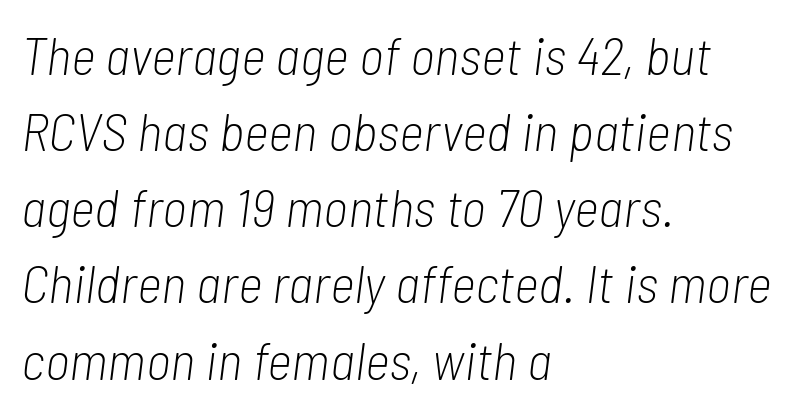
{"italic": "yes", "lean": "right", "slant_degrees": 7, "bold": "no", "weight": "light", "width": "condensed", "stroke_contrast": "low", "x_height": "medium", "monospaced": "no", "underline": "no", "align": "left", "line_spacing": "normal", "line_spacing_ratio": 1.41, "letter_spacing": "normal", "letter_spacing_em": 0.0, "glyph_px": 54}
